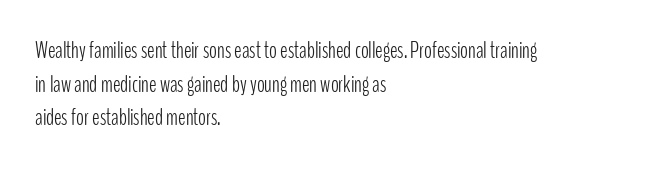
The image shows 23 px text type, upright; set left-aligned, normal line spacing (1.46x), normal letter spacing, not underlined.
